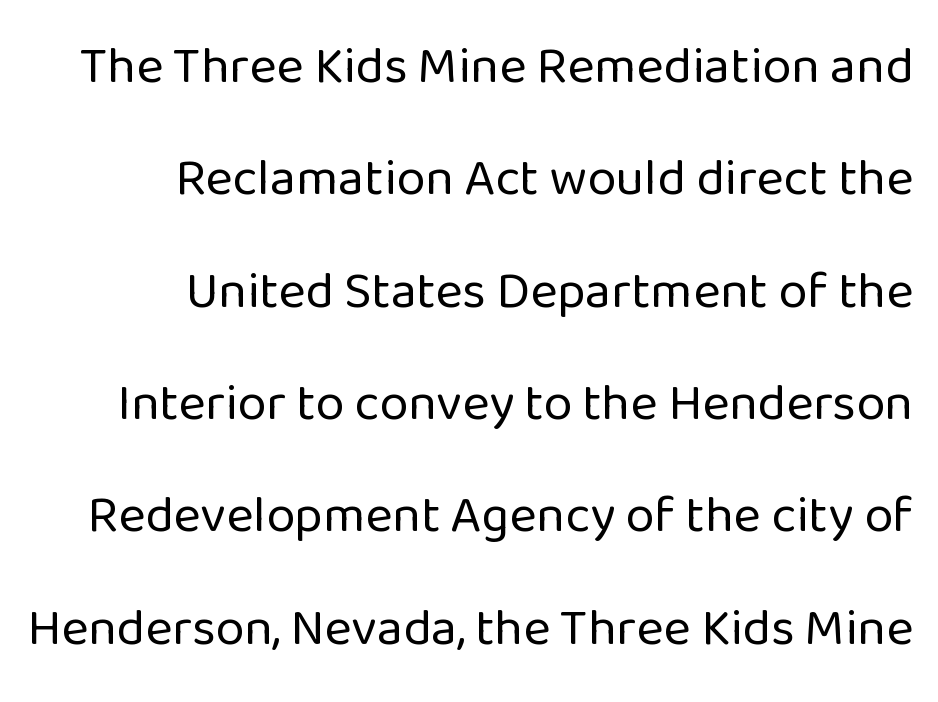
The image shows 52 px regular-weight sans-serif type, upright; set right-aligned, loose line spacing (2.16x), normal letter spacing, not underlined; low stroke contrast and a medium x-height.
